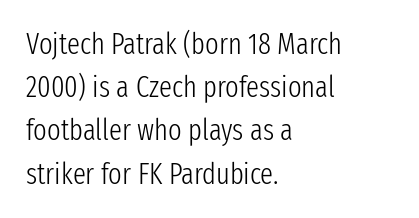
The image shows 29 px light, condensed sans-serif type, upright; set left-aligned, normal line spacing (1.49x), normal letter spacing, not underlined; low stroke contrast and a medium x-height.
